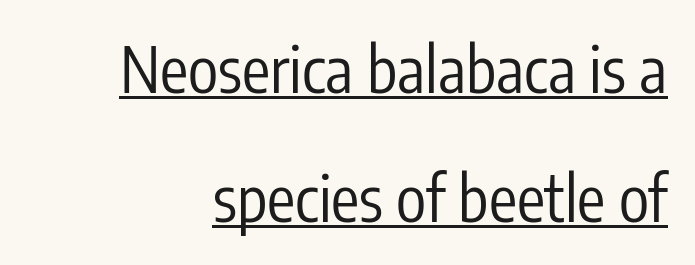
Honestly, the rows look like they've been pulled way apart. No feet cap the strokes, marking this as sans-serif type. Like a heading marked for emphasis, these lines bear an underscore. Posture: upright roman. Caption: face not bold, strokes unweighted. The type is set solid horizontally, with unmodified tracking.
